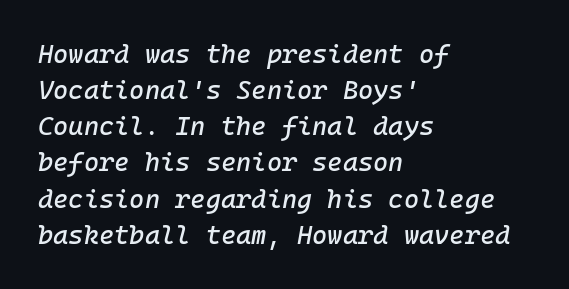
{"italic": "yes", "lean": "right", "slant_degrees": 10, "underline": "no", "align": "left", "line_spacing": "normal", "line_spacing_ratio": 1.39, "letter_spacing": "normal", "letter_spacing_em": 0.0, "glyph_px": 26}
